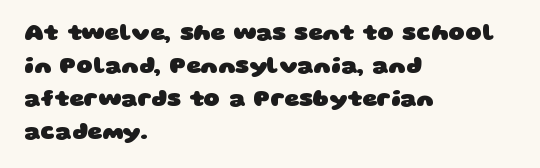
{"bold": "yes", "underline": "no", "align": "left", "line_spacing": "normal", "line_spacing_ratio": 1.43, "letter_spacing": "normal", "letter_spacing_em": 0.0, "glyph_px": 23}
